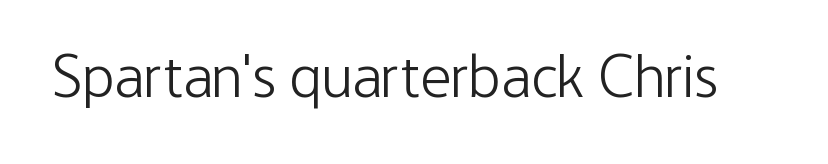
The gap between lines stays unmarked. Type style note: lacks serifs. Heaviness? Minimal to ordinary, like unemphasized prose. Tracking here is standard; glyphs follow each other at the usual distance. The letters stand straight up with perfectly vertical stems.
